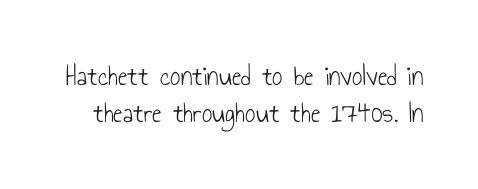
{"serif": "no", "italic": "no", "bold": "no", "weight": "light", "width": "condensed", "stroke_contrast": "low", "x_height": "small", "monospaced": "no", "underline": "no", "line_spacing": "normal", "line_spacing_ratio": 1.26, "letter_spacing": "normal", "letter_spacing_em": 0.0, "glyph_px": 29}
